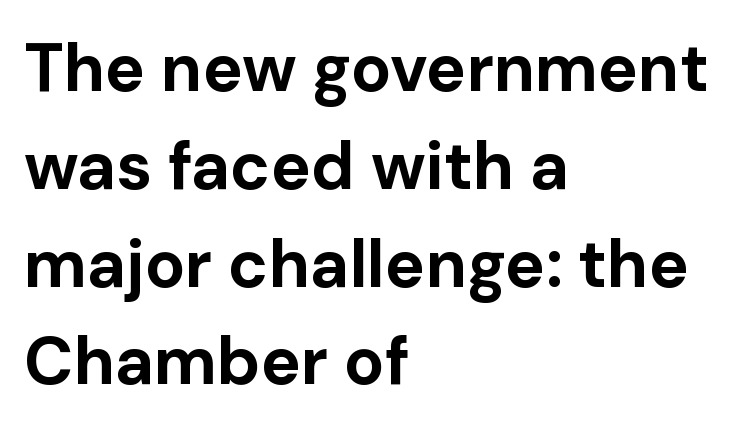
{"serif": "no", "italic": "no", "bold": "yes", "weight": "bold", "width": "normal", "stroke_contrast": "low", "x_height": "medium", "monospaced": "no", "underline": "no", "align": "left", "line_spacing": "normal", "line_spacing_ratio": 1.46, "letter_spacing": "normal", "letter_spacing_em": 0.0, "glyph_px": 67}
